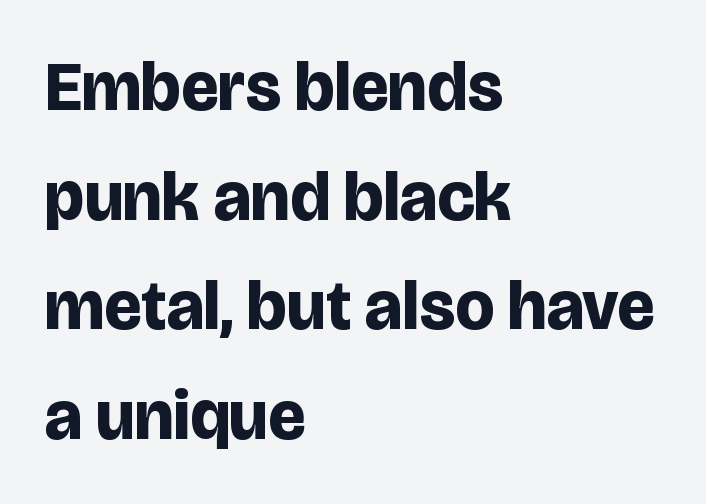
Note: no serifs on the glyphs. The specimen omits any rule beneath the text block's lines. Where is the straight margin? On the left. The designer left line spacing at the default.
